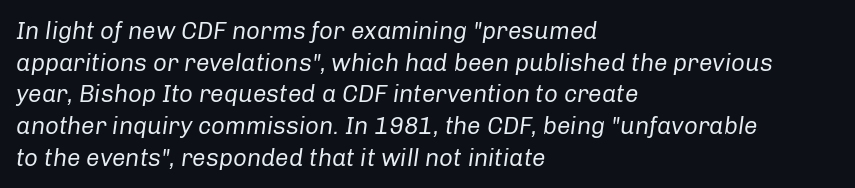
{"italic": "yes", "lean": "right", "slant_degrees": 8, "bold": "no", "underline": "no", "align": "left", "line_spacing": "normal", "line_spacing_ratio": 1.32, "letter_spacing": "normal", "letter_spacing_em": 0.0, "glyph_px": 24}
